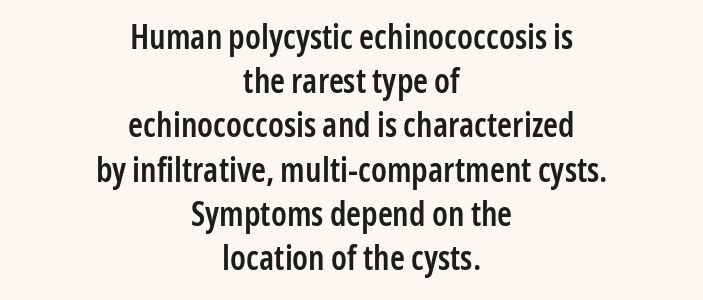
{"serif": "no", "italic": "no", "bold": "semi", "weight": "semibold", "width": "condensed", "stroke_contrast": "low", "x_height": "medium", "monospaced": "no", "underline": "no", "align": "center", "line_spacing": "normal", "line_spacing_ratio": 1.3, "letter_spacing": "normal", "letter_spacing_em": 0.0, "glyph_px": 34}
